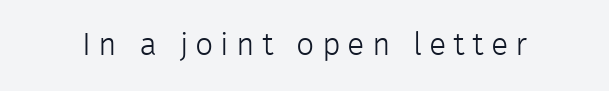
Unmarked baselines from the first word to the last. Upright lettering throughout. These lines are composed in type without serifs. A typesetter would call this proportional, since set widths differ per character. The horizontal fit of the characters is loose and conspicuously gappy.
